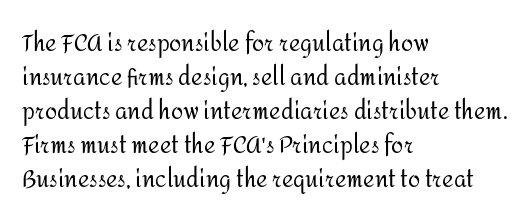
{"italic": "no", "bold": "no", "underline": "no", "align": "left", "line_spacing": "normal", "line_spacing_ratio": 1.54, "letter_spacing": "normal", "letter_spacing_em": 0.0, "glyph_px": 22}
